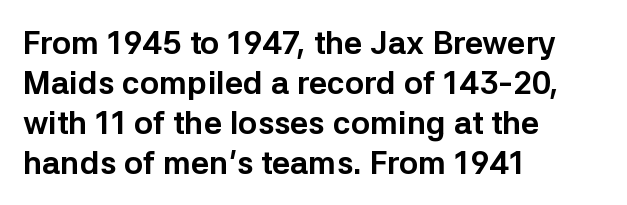
The image shows 32 px bold sans-serif type, upright; set left-aligned, normal line spacing (1.25x), normal letter spacing, not underlined; low stroke contrast and a medium x-height.
